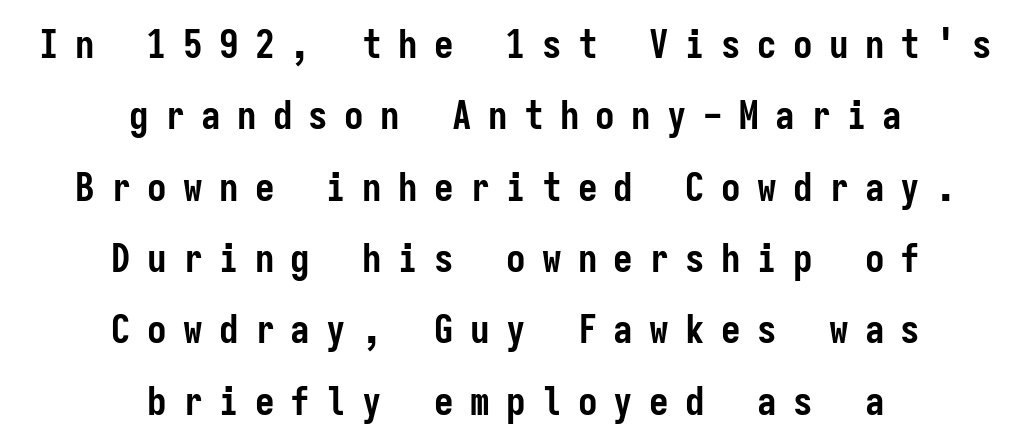
{"serif": "no", "italic": "no", "bold": "yes", "weight": "semibold", "width": "condensed", "stroke_contrast": "low", "x_height": "medium", "monospaced": "yes", "underline": "no", "align": "center", "line_spacing_ratio": 1.83, "letter_spacing": "wide", "letter_spacing_em": 0.42, "glyph_px": 39}
